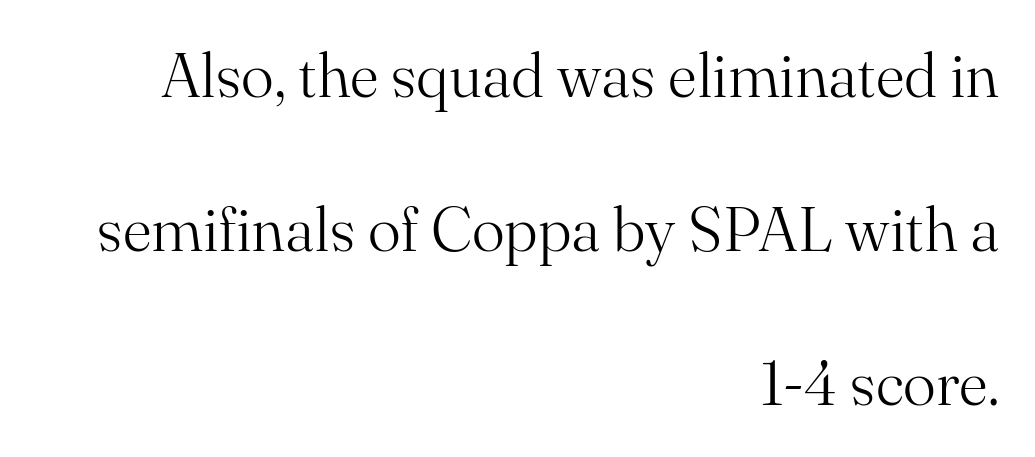
The image shows 62 px light serif type, upright; set right-aligned, loose line spacing (2.48x), normal letter spacing, not underlined; medium stroke contrast and a small x-height.
